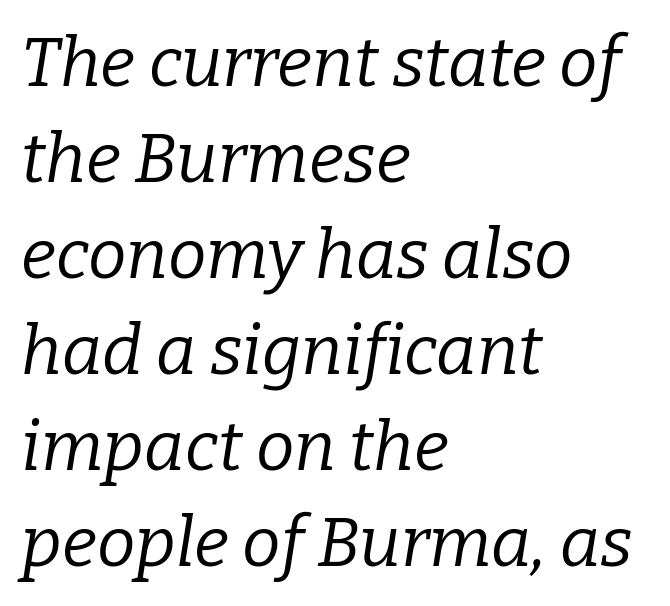
Q: Is the text bold? A: No.
Q: Is the text italic (slanted)? A: Yes, it leans right by about 9 degrees.
Q: Is the typeface a serif or a sans-serif typeface? A: Serif.
Q: Is the text underlined? A: No.
Q: How is the paragraph aligned? A: Left-aligned.
Q: Is the spacing between letters normal or unusually wide? A: Normal.
Q: Is the spacing between lines tight, normal or loose? A: Normal.
Q: Width (condensed, normal, or wide)? A: Normal.
Q: Stroke contrast? A: Low.
Q: x-height? A: Medium.
Q: Monospaced? A: No.
